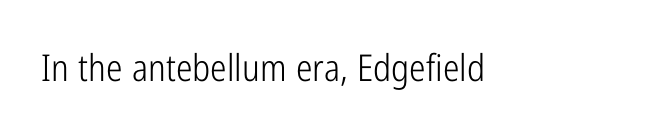
The image shows 37 px light, condensed sans-serif type, upright; set normal letter spacing, not underlined; low stroke contrast and a medium x-height.
